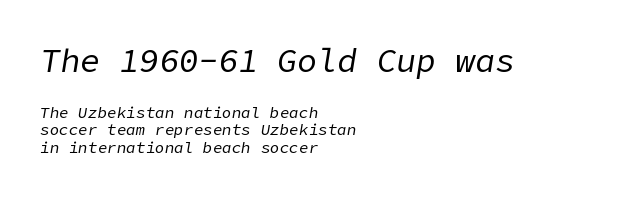
Q: Is the text bold? A: No.
Q: Is the text italic (slanted)? A: Yes, it leans right by about 9 degrees.
Q: Is the text underlined? A: No.
Q: How is the paragraph aligned? A: Left-aligned.
Q: Is the spacing between letters normal or unusually wide? A: Normal.
Q: Is the spacing between lines tight, normal or loose? A: Tight.
Q: Which block of text is set in a larger size, the first (top) or the second (bottom)? A: The first (top) one.
Q: Width (condensed, normal, or wide)? A: Normal.
Q: Stroke contrast? A: Low.
Q: x-height? A: Medium.
